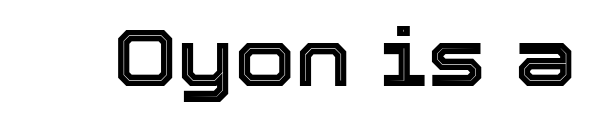
{"italic": "no", "width": "normal", "x_height": "medium", "monospaced": "no", "underline": "no", "letter_spacing": "normal", "letter_spacing_em": 0.0, "glyph_px": 79}
